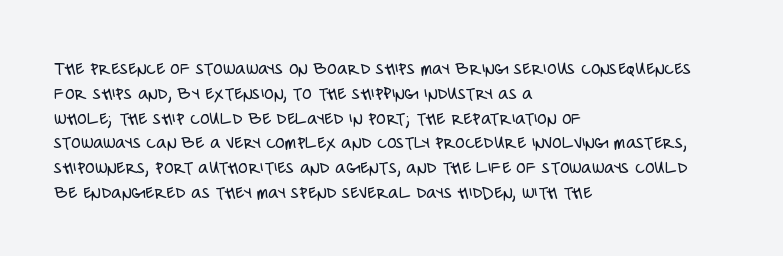
Q: Is the text bold? A: No.
Q: Is the text italic (slanted)? A: No, it is upright.
Q: Is the text underlined? A: No.
Q: How is the paragraph aligned? A: Left-aligned.
Q: Is the spacing between letters normal or unusually wide? A: Normal.
